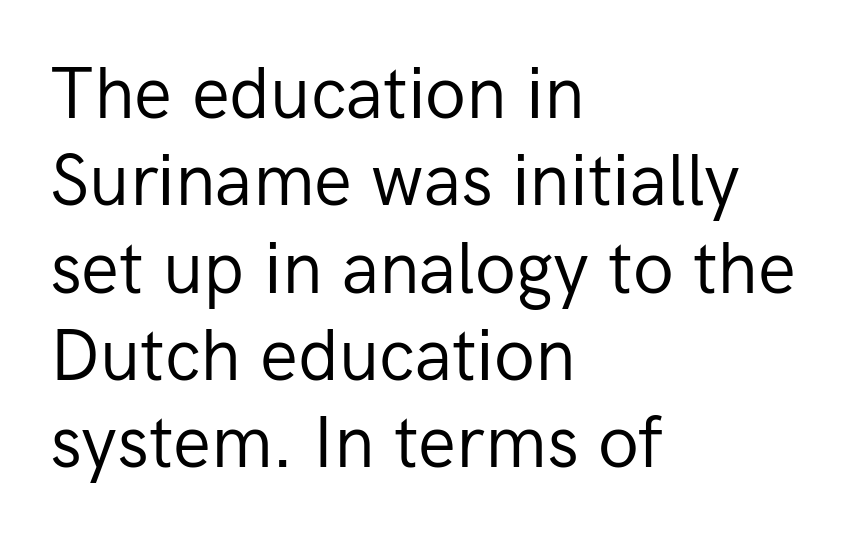
Weight: regular or lighter. This sample has the flowing, uneven cadence of proportional lettering. Bare-footed words on every line. A roman cut, with each character standing at attention. In terms of letterform style, serifs are entirely absent.
